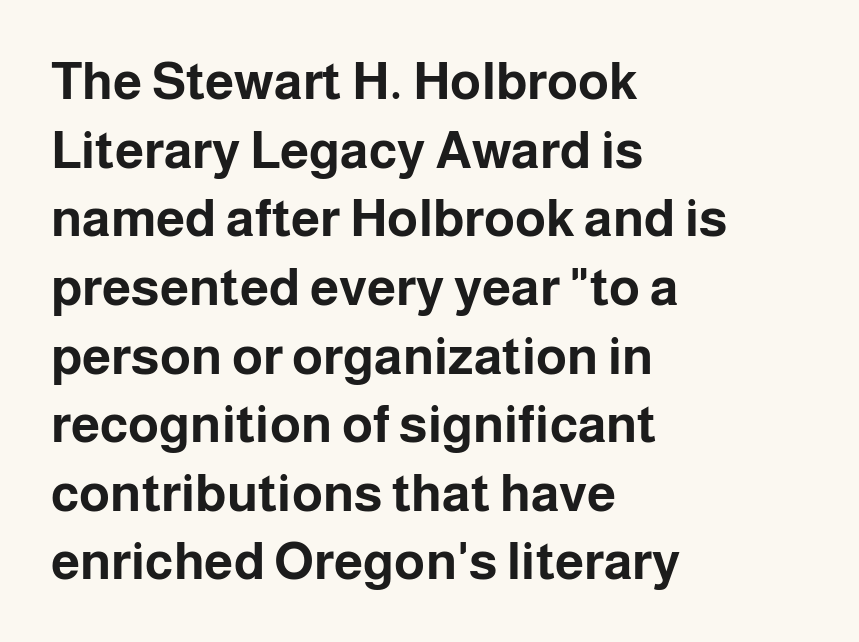
Q: Is the text bold? A: Yes.
Q: Is the text italic (slanted)? A: No, it is upright.
Q: Is the typeface a serif or a sans-serif typeface? A: Sans-serif.
Q: Is the text underlined? A: No.
Q: How is the paragraph aligned? A: Left-aligned.
Q: Is the spacing between letters normal or unusually wide? A: Normal.
Q: Is the spacing between lines tight, normal or loose? A: Normal.
Q: Width (condensed, normal, or wide)? A: Normal.
Q: Stroke contrast? A: Low.
Q: x-height? A: Medium.
Q: Monospaced? A: No.
